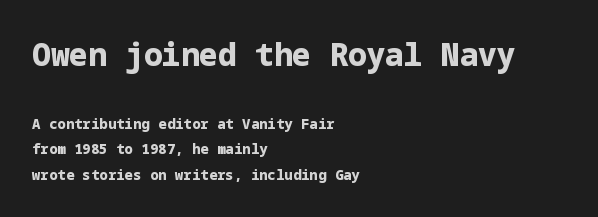
Q: Is the text bold? A: Yes.
Q: Is the text italic (slanted)? A: No, it is upright.
Q: Is the typeface a serif or a sans-serif typeface? A: Sans-serif.
Q: Is the text underlined? A: No.
Q: How is the paragraph aligned? A: Left-aligned.
Q: Is the spacing between letters normal or unusually wide? A: Normal.
Q: Which block of text is set in a larger size, the first (top) or the second (bottom)? A: The first (top) one.
Q: Width (condensed, normal, or wide)? A: Normal.
Q: Stroke contrast? A: Low.
Q: x-height? A: Medium.
